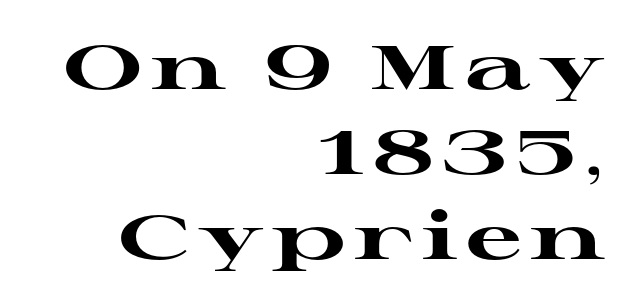
{"serif": "yes", "italic": "no", "bold": "yes", "weight": "heavy", "width": "wide", "stroke_contrast": "high", "x_height": "medium", "monospaced": "no", "underline": "no", "align": "right", "line_spacing": "normal", "line_spacing_ratio": 1.37, "glyph_px": 62}
